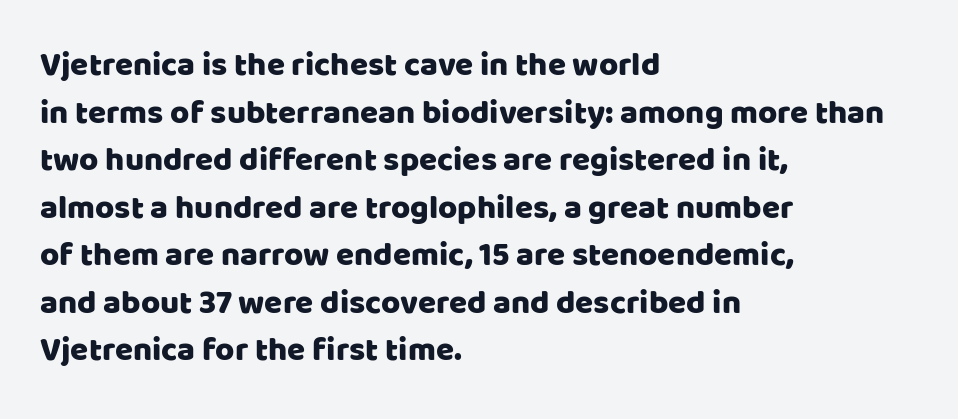
The image shows 33 px sans-serif type, upright; set left-aligned, normal line spacing (1.44x), normal letter spacing, not underlined; low stroke contrast and a large x-height.
